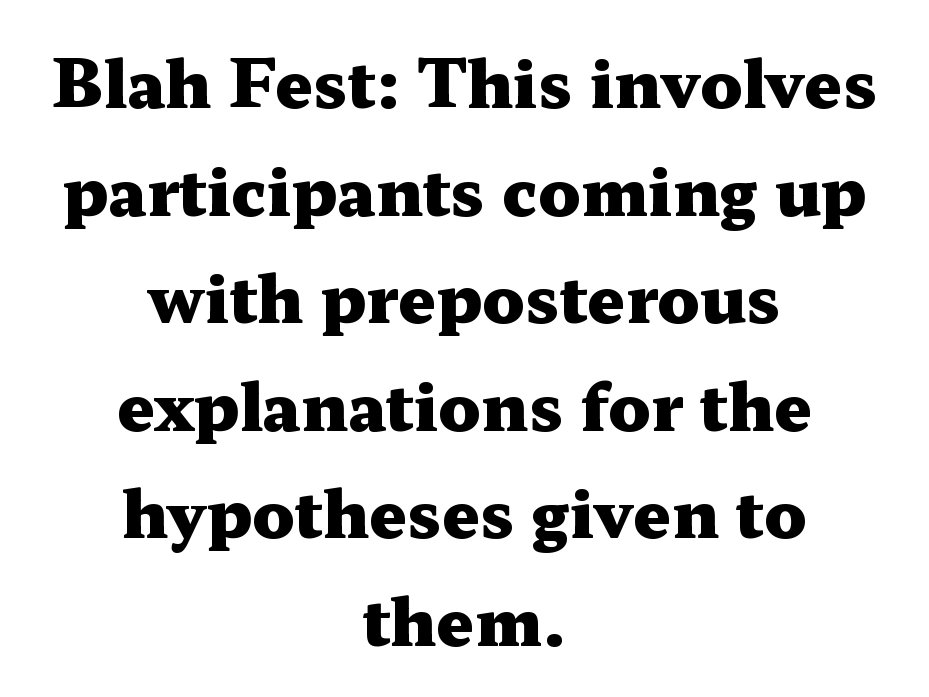
Q: Is the text bold? A: Yes.
Q: Is the text italic (slanted)? A: No, it is upright.
Q: Is the typeface a serif or a sans-serif typeface? A: Serif.
Q: Is the text underlined? A: No.
Q: How is the paragraph aligned? A: Centered.
Q: Is the spacing between letters normal or unusually wide? A: Normal.
Q: Is the spacing between lines tight, normal or loose? A: Normal.
Q: Width (condensed, normal, or wide)? A: Wide.
Q: Stroke contrast? A: Medium.
Q: x-height? A: Medium.
Q: Monospaced? A: No.
